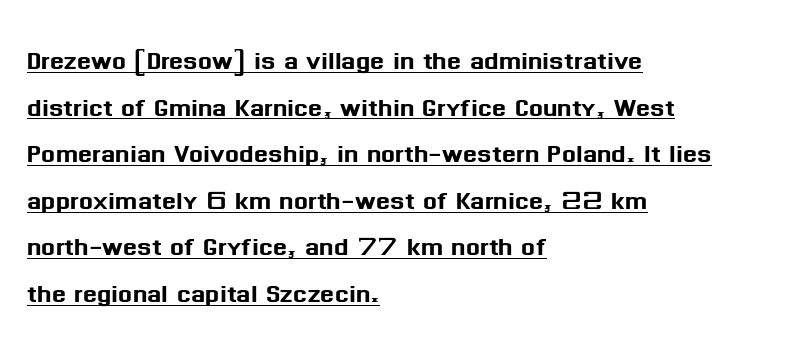
Q: Is the text italic (slanted)? A: No, it is upright.
Q: Is the typeface a serif or a sans-serif typeface? A: Sans-serif.
Q: Is the text underlined? A: Yes.
Q: How is the paragraph aligned? A: Left-aligned.
Q: Is the spacing between letters normal or unusually wide? A: Normal.
Q: Is the spacing between lines tight, normal or loose? A: Normal.
Q: Width (condensed, normal, or wide)? A: Normal.
Q: Stroke contrast? A: Medium.
Q: x-height? A: Medium.
Q: Monospaced? A: No.
